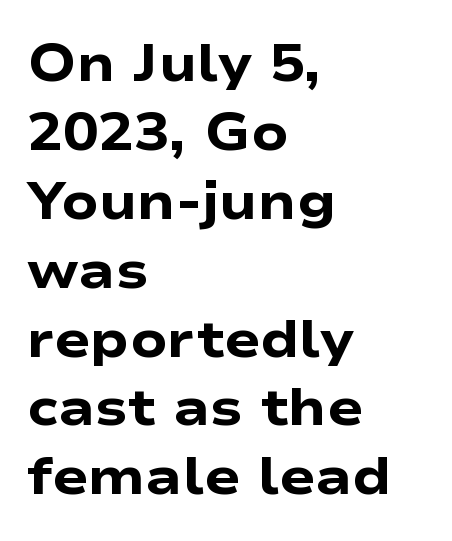
The image shows 53 px heavy, wide sans-serif type, upright; set left-aligned, normal line spacing (1.3x), normal letter spacing, not underlined; low stroke contrast and a medium x-height.
